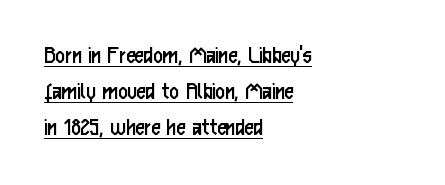
The image shows 26 px text type, upright; set left-aligned, normal line spacing (1.38x), normal letter spacing, underlined.
